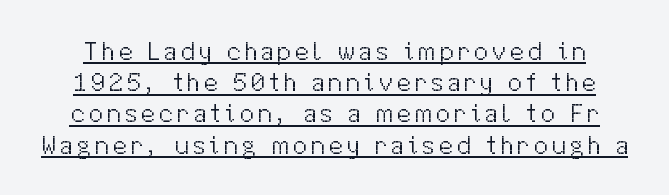
This is underlined copy, the kind a proofreader might mark for attention. A roman cut, with each character standing at attention. The passage shown is not bold in any degree.
